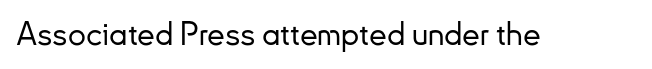
Beneath every word, the page is bare. The tracking reads as untouched default to a designer's eye. Note the varied advance widths — an 'i' is clearly narrower than an 'm'. Examine the stroke ends and you'll find no serifs.
